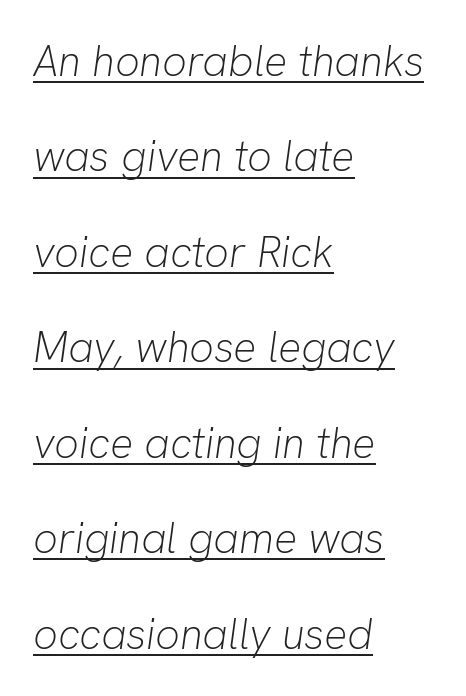
{"italic": "yes", "lean": "right", "slant_degrees": 8, "bold": "no", "weight": "light", "width": "normal", "stroke_contrast": "low", "x_height": "medium", "monospaced": "no", "underline": "yes", "align": "left", "line_spacing": "loose", "line_spacing_ratio": 2.22, "letter_spacing": "normal", "letter_spacing_em": 0.0, "glyph_px": 43}
